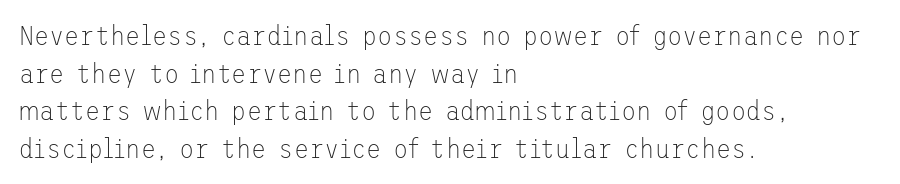
Q: Is the text bold? A: No.
Q: Is the text italic (slanted)? A: No, it is upright.
Q: Is the typeface a serif or a sans-serif typeface? A: Sans-serif.
Q: Is the text underlined? A: No.
Q: How is the paragraph aligned? A: Left-aligned.
Q: Is the spacing between letters normal or unusually wide? A: Normal.
Q: Is the spacing between lines tight, normal or loose? A: Normal.
Q: Width (condensed, normal, or wide)? A: Normal.
Q: Stroke contrast? A: Low.
Q: x-height? A: Medium.
